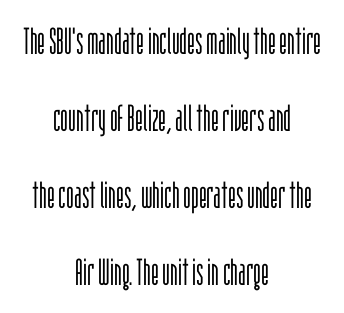
{"serif": "no", "italic": "no", "bold": "no", "weight": "light", "width": "condensed", "stroke_contrast": "low", "x_height": "large", "monospaced": "no", "underline": "no", "align": "center", "line_spacing": "loose", "line_spacing_ratio": 2.08, "letter_spacing": "normal", "letter_spacing_em": 0.0, "glyph_px": 37}
